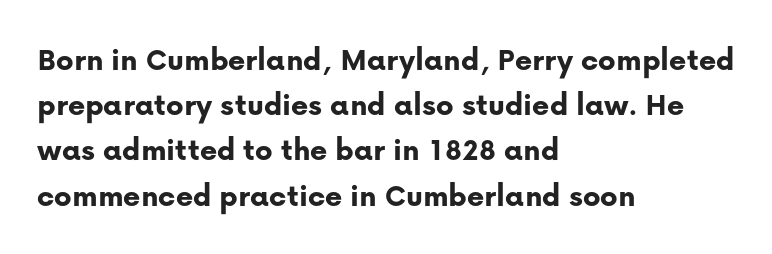
Q: Is the text bold? A: Yes.
Q: Is the text italic (slanted)? A: No, it is upright.
Q: Is the typeface a serif or a sans-serif typeface? A: Sans-serif.
Q: Is the text underlined? A: No.
Q: How is the paragraph aligned? A: Left-aligned.
Q: Is the spacing between letters normal or unusually wide? A: Normal.
Q: Is the spacing between lines tight, normal or loose? A: Normal.
Q: Width (condensed, normal, or wide)? A: Normal.
Q: Stroke contrast? A: Low.
Q: x-height? A: Medium.
Q: Monospaced? A: No.
